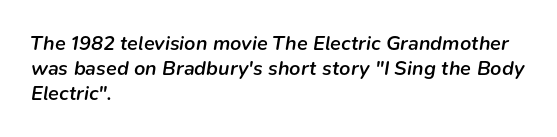
{"italic": "yes", "lean": "right", "slant_degrees": 9, "bold": "semi", "underline": "no", "align": "left", "line_spacing": "normal", "line_spacing_ratio": 1.25, "letter_spacing": "normal", "letter_spacing_em": 0.0, "glyph_px": 20}
